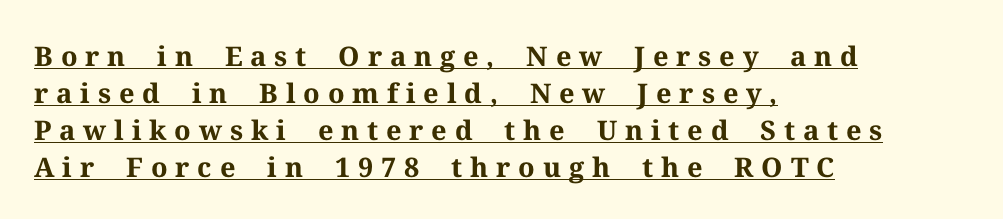
Q: Is the text bold? A: Yes.
Q: Is the text italic (slanted)? A: No, it is upright.
Q: Is the text underlined? A: Yes.
Q: How is the paragraph aligned? A: Left-aligned.
Q: Is the spacing between letters normal or unusually wide? A: Unusually wide.
Q: Is the spacing between lines tight, normal or loose? A: Normal.
